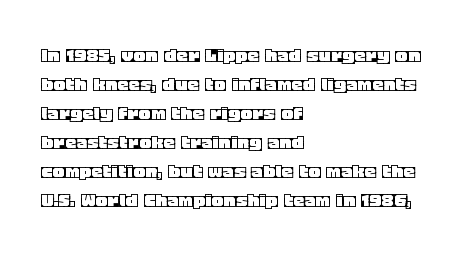
Q: Is the text italic (slanted)? A: No, it is upright.
Q: Is the text underlined? A: No.
Q: How is the paragraph aligned? A: Left-aligned.
Q: Is the spacing between letters normal or unusually wide? A: Normal.
Q: Is the spacing between lines tight, normal or loose? A: Normal.
